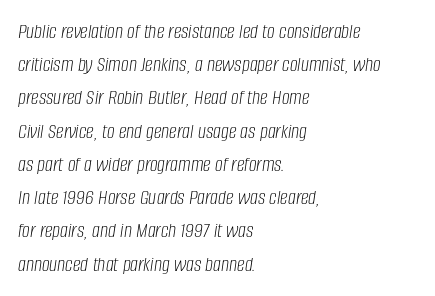
{"italic": "yes", "lean": "right", "slant_degrees": 8, "bold": "no", "underline": "no", "align": "left", "line_spacing": "normal", "line_spacing_ratio": 1.51, "letter_spacing": "normal", "letter_spacing_em": 0.0, "glyph_px": 22}
